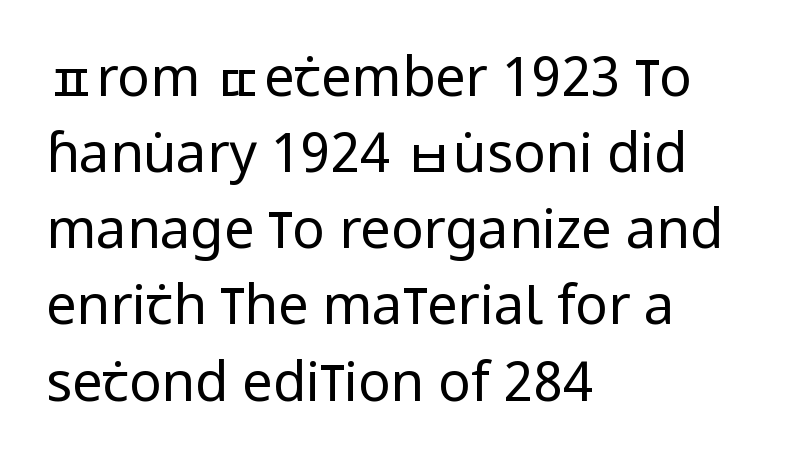
{"serif": "no", "italic": "no", "bold": "no", "weight": "regular", "width": "condensed", "stroke_contrast": "low", "x_height": "large", "monospaced": "no", "underline": "no", "align": "left", "line_spacing": "normal", "line_spacing_ratio": 1.41, "letter_spacing": "normal", "letter_spacing_em": 0.0, "glyph_px": 54}
